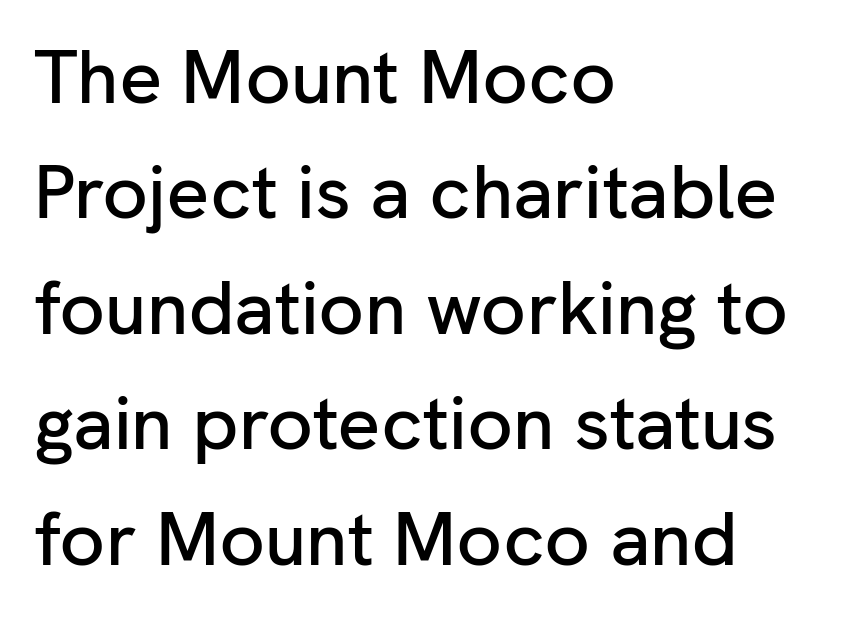
{"serif": "no", "italic": "no", "width": "normal", "stroke_contrast": "low", "x_height": "medium", "monospaced": "no", "underline": "no", "align": "left", "line_spacing": "normal", "line_spacing_ratio": 1.54, "letter_spacing": "normal", "letter_spacing_em": 0.0, "glyph_px": 75}
